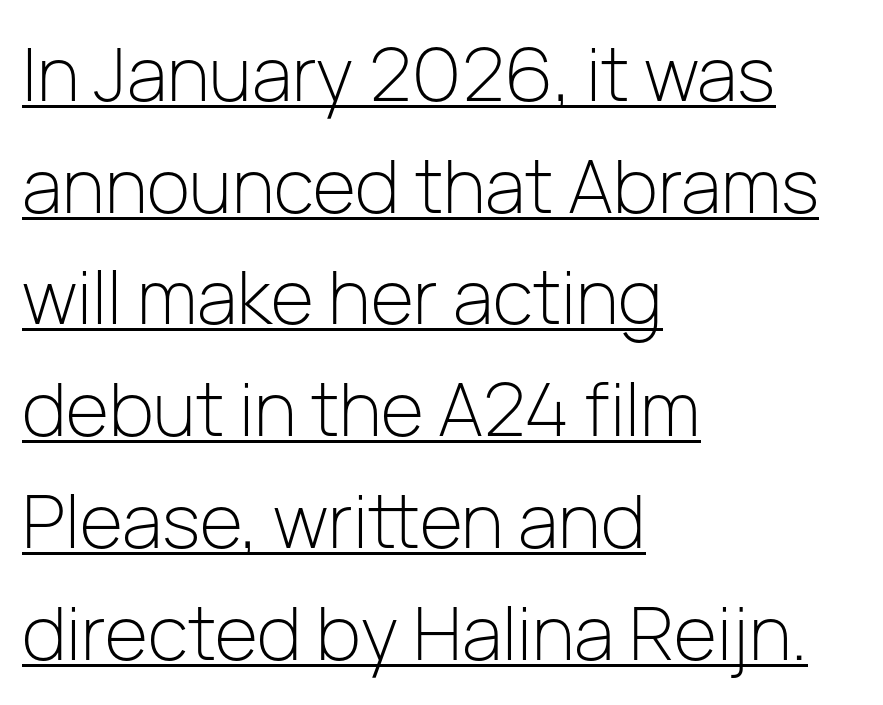
Q: Is the text bold? A: No.
Q: Is the text italic (slanted)? A: No, it is upright.
Q: Is the typeface a serif or a sans-serif typeface? A: Sans-serif.
Q: Is the text underlined? A: Yes.
Q: How is the paragraph aligned? A: Left-aligned.
Q: Is the spacing between letters normal or unusually wide? A: Normal.
Q: Is the spacing between lines tight, normal or loose? A: Normal.
Q: Width (condensed, normal, or wide)? A: Normal.
Q: Stroke contrast? A: Low.
Q: x-height? A: Medium.
Q: Monospaced? A: No.
